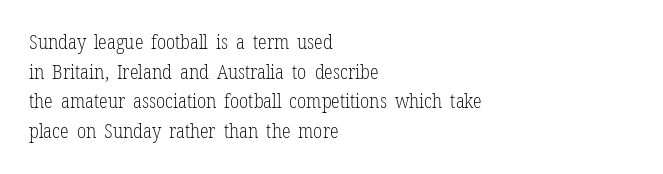
{"italic": "no", "bold": "no", "underline": "no", "align": "left", "line_spacing": "normal", "line_spacing_ratio": 1.48, "letter_spacing": "normal", "letter_spacing_em": 0.0, "glyph_px": 20}
